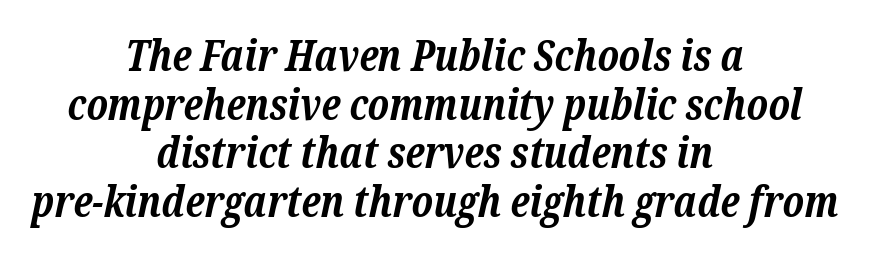
The image shows 43 px bold serif type, italic (leaning right); set centered, tight line spacing (1.13x), normal letter spacing, not underlined; low stroke contrast and a medium x-height.
